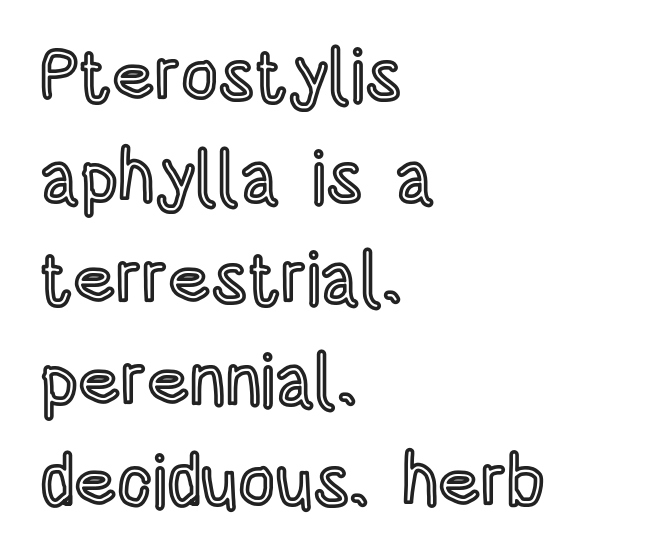
{"italic": "no", "width": "condensed", "x_height": "large", "monospaced": "no", "underline": "no", "align": "left", "line_spacing": "normal", "line_spacing_ratio": 1.41, "letter_spacing": "normal", "letter_spacing_em": 0.0, "glyph_px": 72}
